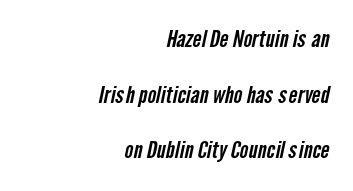
Horizontal alignment here is rightward, an uncommon choice for prose. The strip under each line holds only bare page. Students, observe: this is what heavily led, spacious text looks like. A typesetter would call this zero additional tracking.
